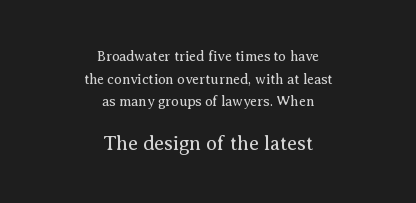
These glyphs show unthickened strokes, regular width or finer. The lines are quadded center. Compare the two chunks: the lower has the greater cap height. Caption: standard tracking, unaltered.
